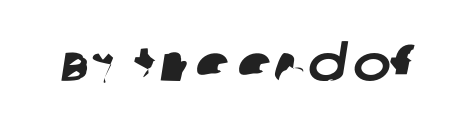
Q: Is the typeface a serif or a sans-serif typeface? A: Sans-serif.
Q: Is the text underlined? A: No.
Q: Is the spacing between letters normal or unusually wide? A: Normal.
Q: Width (condensed, normal, or wide)? A: Normal.
Q: Stroke contrast? A: Low.
Q: x-height? A: Large.
Q: Monospaced? A: No.
